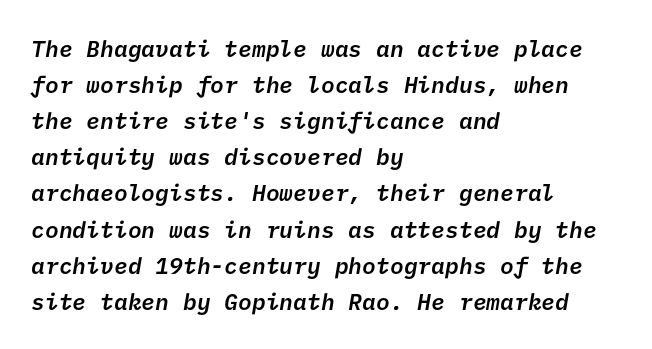
The baseline area is clear. The strokes are fattened partway — semibold, not bold. The designer left line spacing at the default. There is no visible air inserted between adjacent glyphs. Left-aligned paragraph, ragged on the right.
